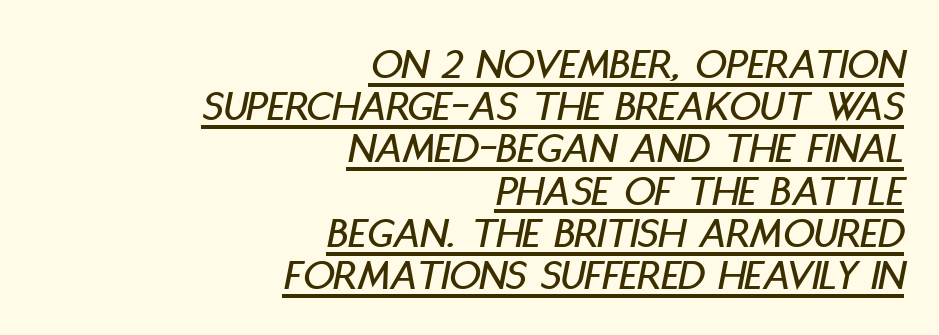
{"italic": "yes", "lean": "right", "slant_degrees": 11, "width": "condensed", "stroke_contrast": "low", "x_height": "large", "monospaced": "no", "underline": "yes", "align": "right", "line_spacing": "tight", "line_spacing_ratio": 0.96, "letter_spacing": "normal", "letter_spacing_em": 0.0, "glyph_px": 44}
